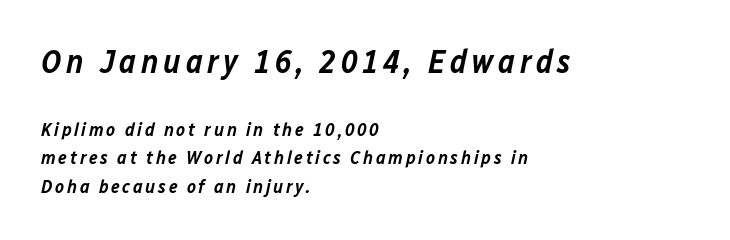
{"italic": "yes", "lean": "right", "slant_degrees": 12, "bold": "semi", "weight": "semibold", "width": "normal", "stroke_contrast": "low", "x_height": "medium", "monospaced": "no", "underline": "no", "align": "left", "line_spacing": "normal", "line_spacing_ratio": 1.52, "larger_block": "first", "size_ratio": 1.74, "glyph_px": 33}
